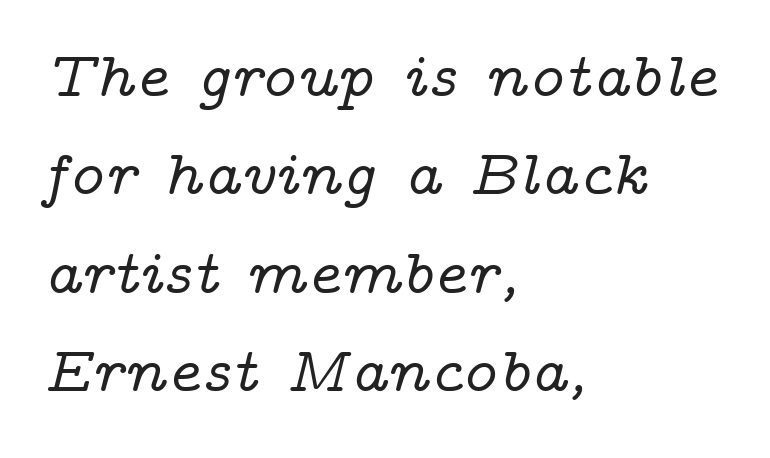
Q: Is the text italic (slanted)? A: Yes, it leans right by about 14 degrees.
Q: Is the typeface a serif or a sans-serif typeface? A: Serif.
Q: Is the text underlined? A: No.
Q: How is the paragraph aligned? A: Left-aligned.
Q: Is the spacing between letters normal or unusually wide? A: Normal.
Q: Is the spacing between lines tight, normal or loose? A: Normal.
Q: Width (condensed, normal, or wide)? A: Wide.
Q: Stroke contrast? A: Low.
Q: x-height? A: Medium.
Q: Monospaced? A: No.
